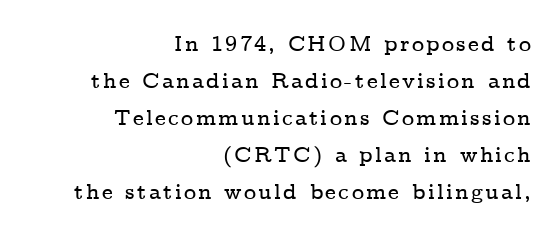
{"italic": "no", "underline": "no", "align": "right", "line_spacing_ratio": 1.76, "glyph_px": 21}
